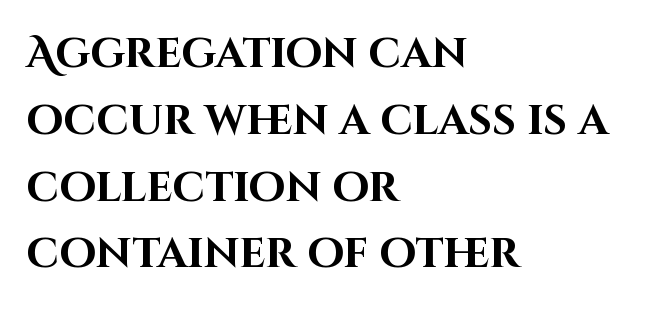
The gaps between neighbouring characters are ordinary and unremarkable. The paragraph shown leans on its left margin. I'd describe the lettering as bold — thick and assertive. These lines sit exactly where default settings would place them. The space directly below the letters is spotless.
